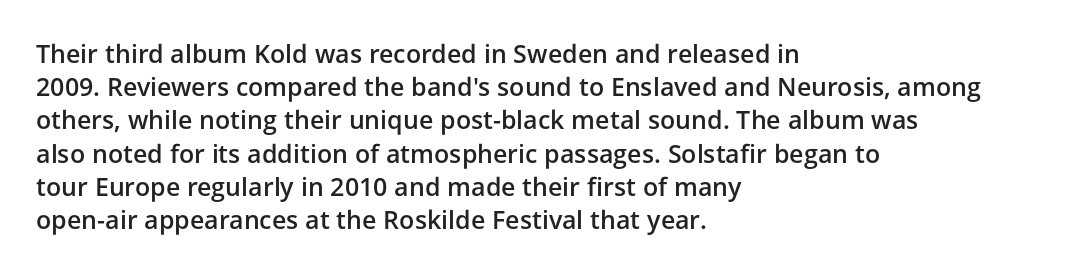
The image shows 25 px text type, upright; set left-aligned, normal line spacing (1.33x), normal letter spacing, not underlined.
